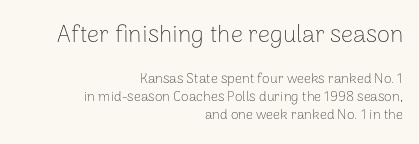
The image shows 24 px text type, upright; set right-aligned, normal line spacing (1.31x), normal letter spacing, not underlined; the first (top) block is 1.71x larger.
